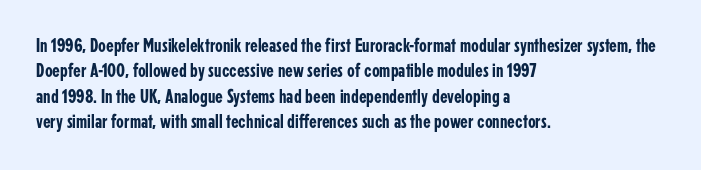
The image shows 20 px text type, upright; set left-aligned, normal line spacing (1.27x), normal letter spacing, not underlined.
